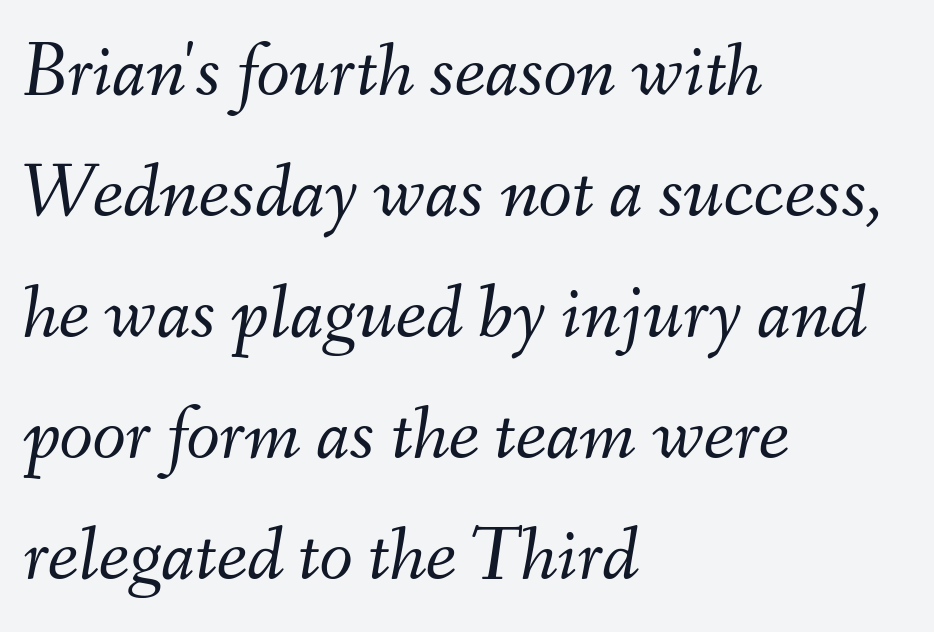
{"italic": "yes", "lean": "right", "slant_degrees": 9, "bold": "no", "weight": "light", "width": "normal", "stroke_contrast": "medium", "x_height": "small", "monospaced": "no", "underline": "no", "align": "left", "line_spacing": "normal", "line_spacing_ratio": 1.57, "letter_spacing": "normal", "letter_spacing_em": 0.0, "glyph_px": 77}
